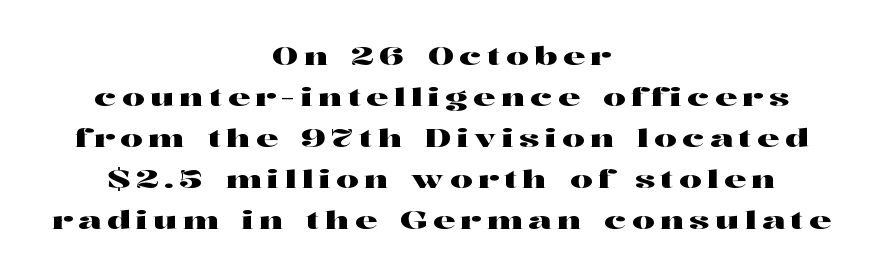
The image shows 25 px text type, upright; set centered, normal line spacing (1.64x), unusually wide letter spacing (+0.22 em), not underlined.
